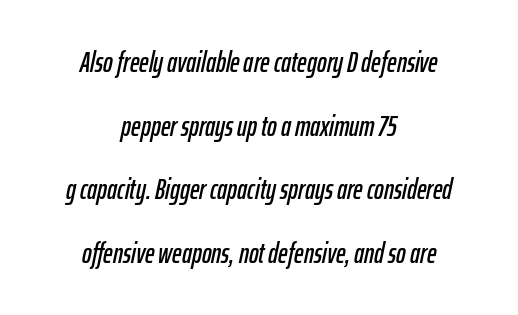
Q: Is the text italic (slanted)? A: Yes, it leans right by about 12 degrees.
Q: Is the text underlined? A: No.
Q: How is the paragraph aligned? A: Centered.
Q: Is the spacing between letters normal or unusually wide? A: Normal.
Q: Is the spacing between lines tight, normal or loose? A: Loose.
Q: Width (condensed, normal, or wide)? A: Condensed.
Q: Stroke contrast? A: Low.
Q: x-height? A: Medium.
Q: Monospaced? A: No.
